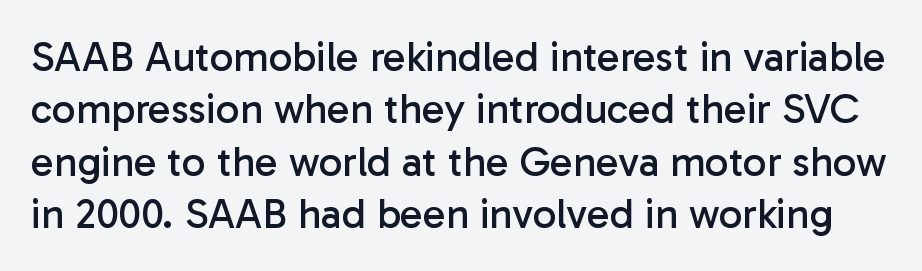
Lines of text with bare space underneath. A typesetter would call this leading conventional body-copy spacing. You could call the tracking neutral — neither tight nor loose. If you drew a line through each stem, it would be perfectly vertical. The cut favours lightness, reaching ordinary text weight at its darkest. Grotesque or geometric, the face here clearly has no serifs.
